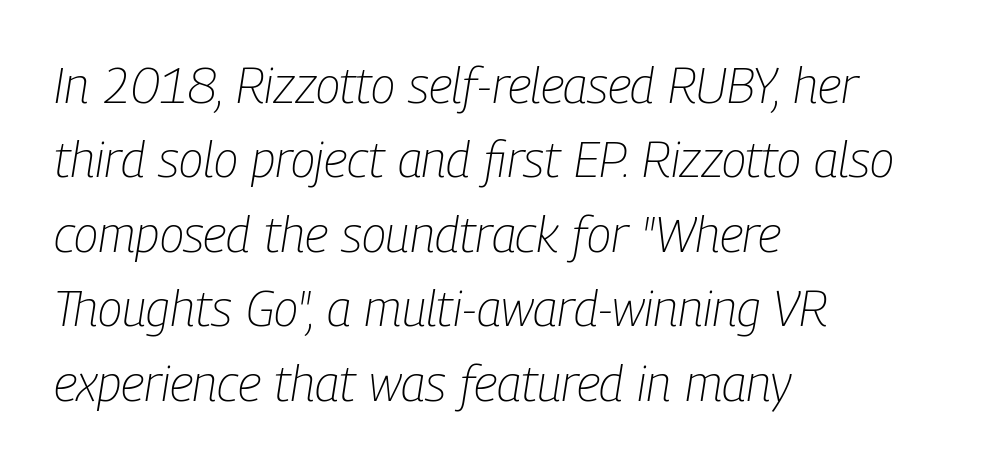
{"italic": "yes", "lean": "right", "slant_degrees": 9, "bold": "no", "weight": "light", "width": "condensed", "stroke_contrast": "low", "x_height": "medium", "monospaced": "no", "underline": "no", "align": "left", "line_spacing": "normal", "line_spacing_ratio": 1.49, "letter_spacing": "normal", "letter_spacing_em": 0.0, "glyph_px": 50}
